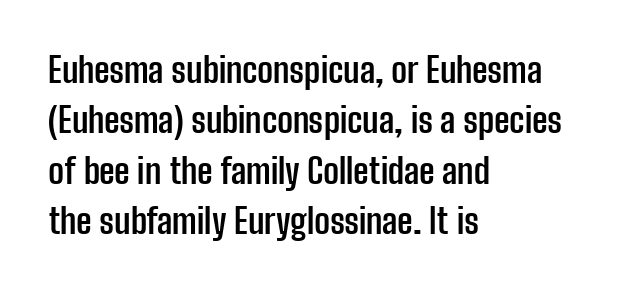
Q: Is the text bold? A: Yes.
Q: Is the text italic (slanted)? A: No, it is upright.
Q: Is the typeface a serif or a sans-serif typeface? A: Sans-serif.
Q: Is the text underlined? A: No.
Q: How is the paragraph aligned? A: Left-aligned.
Q: Is the spacing between letters normal or unusually wide? A: Normal.
Q: Is the spacing between lines tight, normal or loose? A: Normal.
Q: Width (condensed, normal, or wide)? A: Condensed.
Q: Stroke contrast? A: Low.
Q: x-height? A: Medium.
Q: Monospaced? A: No.
